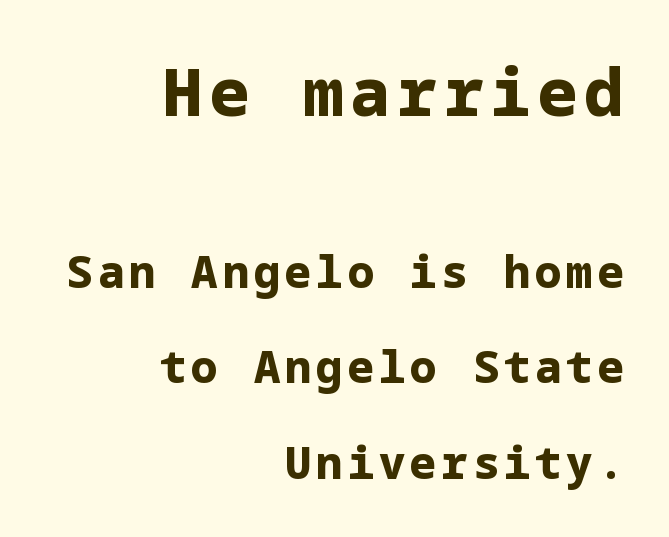
{"serif": "no", "italic": "no", "bold": "yes", "weight": "bold", "width": "normal", "stroke_contrast": "low", "x_height": "medium", "underline": "no", "align": "right", "line_spacing": "loose", "line_spacing_ratio": 2.17, "larger_block": "first", "size_ratio": 1.5, "glyph_px": 66}
